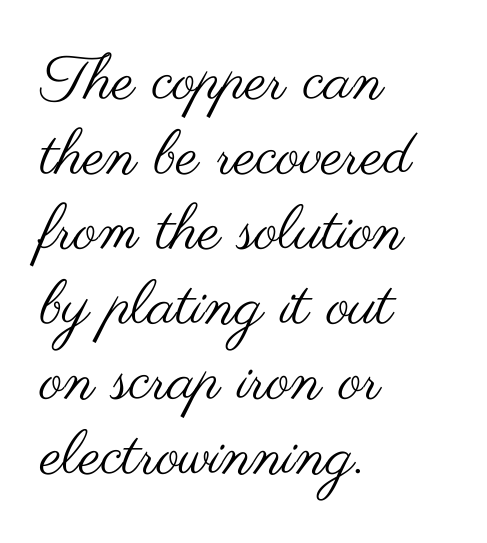
{"serif": "no", "bold": "no", "weight": "regular", "width": "wide", "stroke_contrast": "medium", "x_height": "small", "monospaced": "no", "underline": "no", "align": "left", "line_spacing_ratio": 1.21, "letter_spacing": "normal", "letter_spacing_em": 0.0, "glyph_px": 62}
